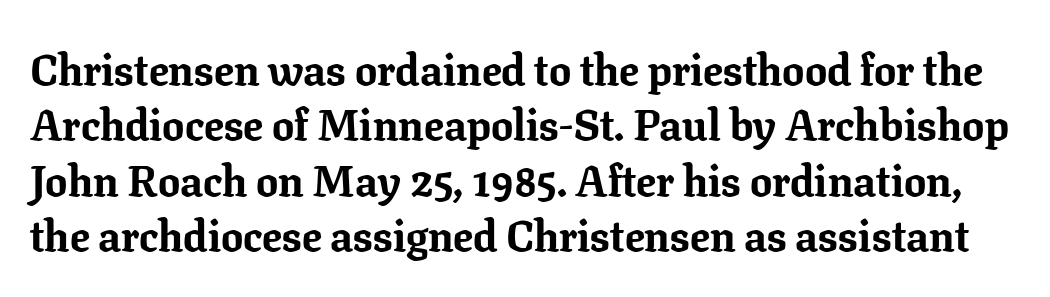
The type sits square on the baseline with zero lean. Heavy, bold letterforms. The letters advance in unequal steps, a hallmark of proportional type. Summary of vertical rhythm: regular, with standard interline spacing. Does extra space separate the letters? No, they use regular spacing. This sample uses a serif face.
